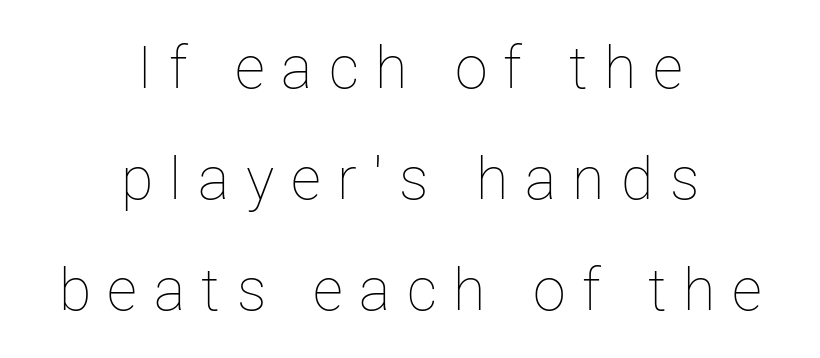
Between one letter and the next there's a generous, obvious gap. Summary of weight: not heavy and not bold. The lines are quadded center. It's the straight-up-and-down kind of type. Is this a fixed-width face? No — the glyphs have proportional, varying widths.
